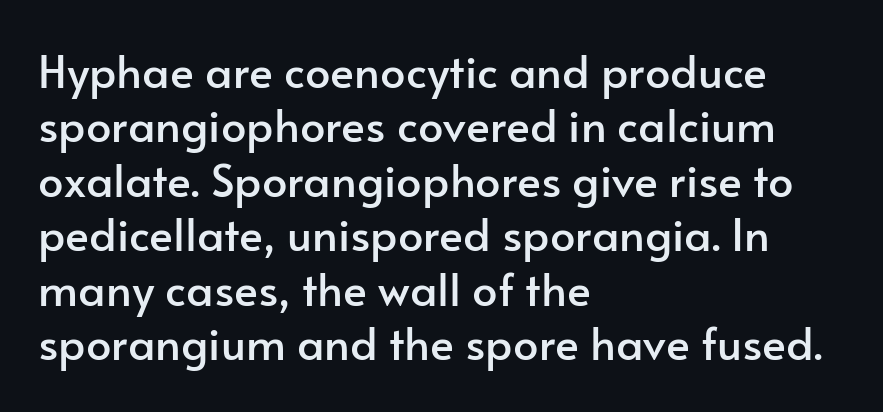
{"serif": "no", "italic": "no", "width": "normal", "stroke_contrast": "low", "x_height": "small", "monospaced": "no", "underline": "no", "align": "left", "line_spacing_ratio": 1.21, "letter_spacing": "normal", "letter_spacing_em": 0.0, "glyph_px": 45}
